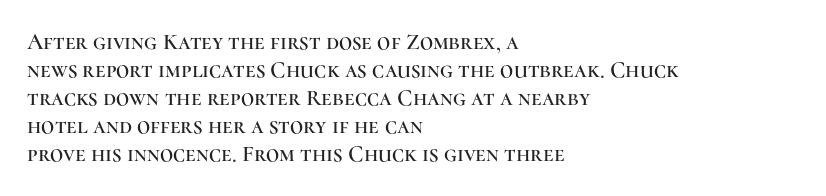
{"italic": "no", "underline": "no", "align": "left", "line_spacing_ratio": 1.22, "letter_spacing": "normal", "letter_spacing_em": 0.0, "glyph_px": 23}
